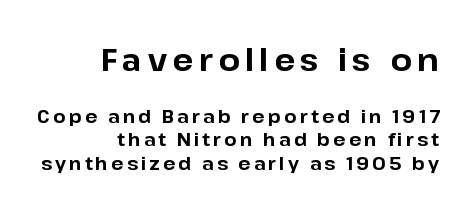
The font's upright variant was chosen for this text. Visually, the top section dominates because its glyphs are scaled up. Glance below the letters and you will spot only blank space. The typeface chosen for these lines omits serifs. Where is the straight margin? On the right. The rendering uses a moderate line-height, typical for paragraphs.
